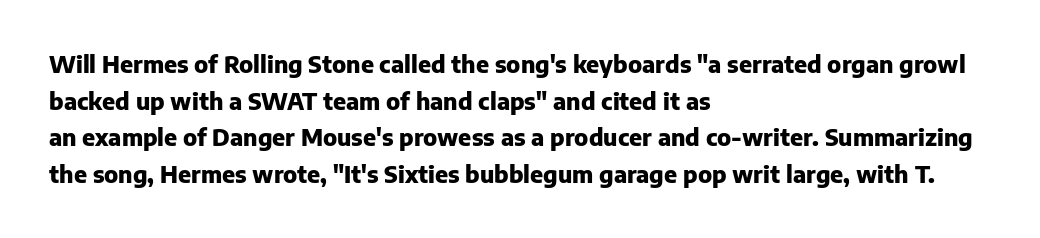
Visually the block forms a straight wall on the left and a jagged coastline on the right. The letters are bold, with thick, heavy strokes. The gap between lines stays unmarked. This sample keeps an unexceptional amount of space between lines. The horizontal fit of the characters is conventional and even. Vertical strokes here are truly vertical.
